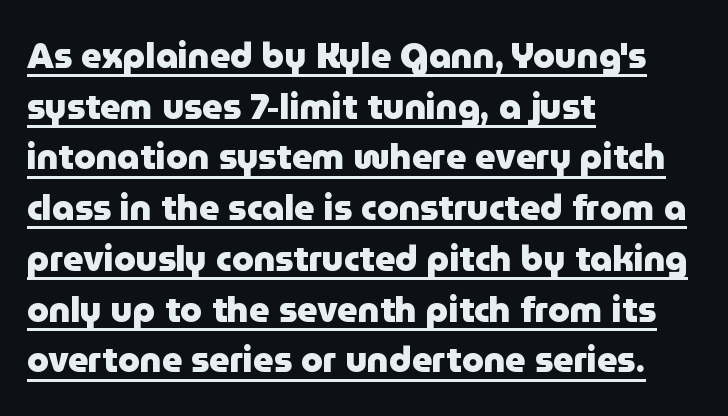
The image shows 35 px heavy sans-serif type, upright; set left-aligned, normal line spacing (1.45x), normal letter spacing, underlined; low stroke contrast and a medium x-height.
